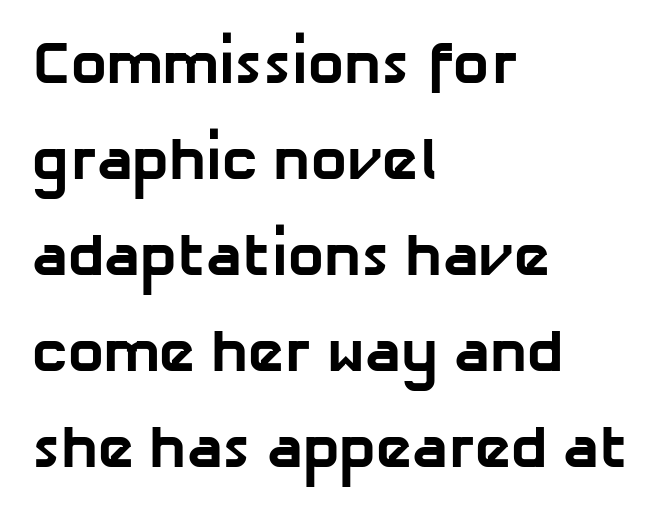
The image shows 60 px bold sans-serif type; set left-aligned, normal line spacing (1.6x), normal letter spacing, not underlined; low stroke contrast and a medium x-height.
